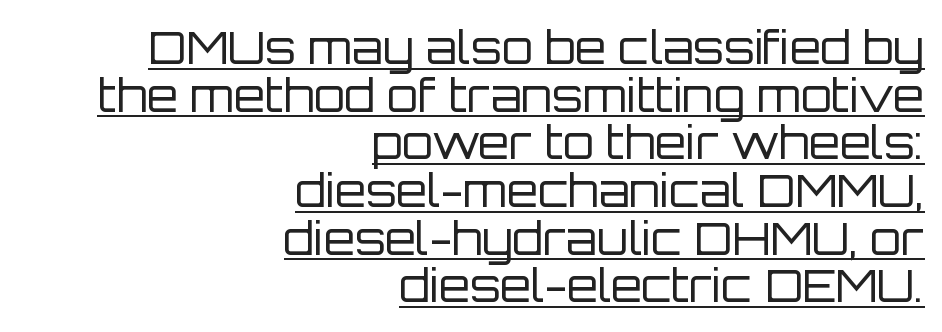
The image shows 45 px regular-weight sans-serif type, upright; set right-aligned, tight line spacing (1.06x), normal letter spacing, underlined; low stroke contrast and a large x-height.
